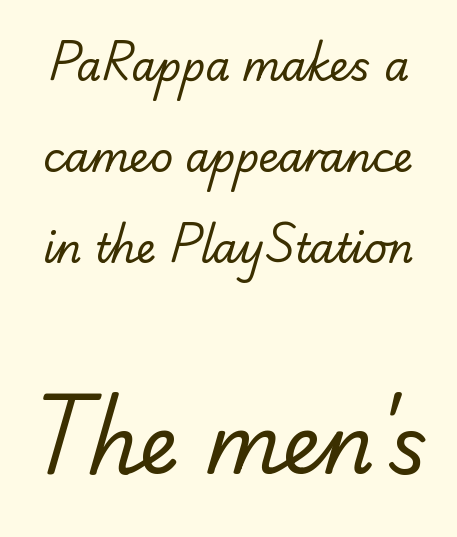
The leading is generous, giving the passage an open texture. Looks like regular typesetting: each glyph gets only the width it needs. Whoever set this made the second block the dominant, larger element. The font family rendered here belongs to the serif group. In terms of letterspacing, this is plain default setting. Weight: regular or lighter.
